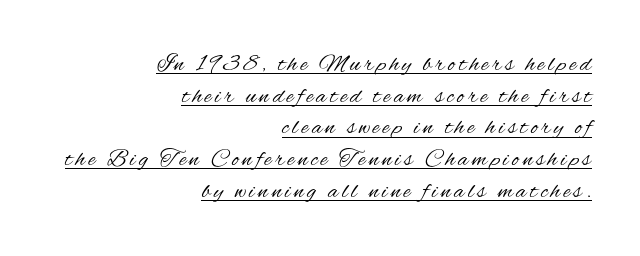
The image shows 24 px text type; set right-aligned, normal line spacing (1.32x), underlined.
